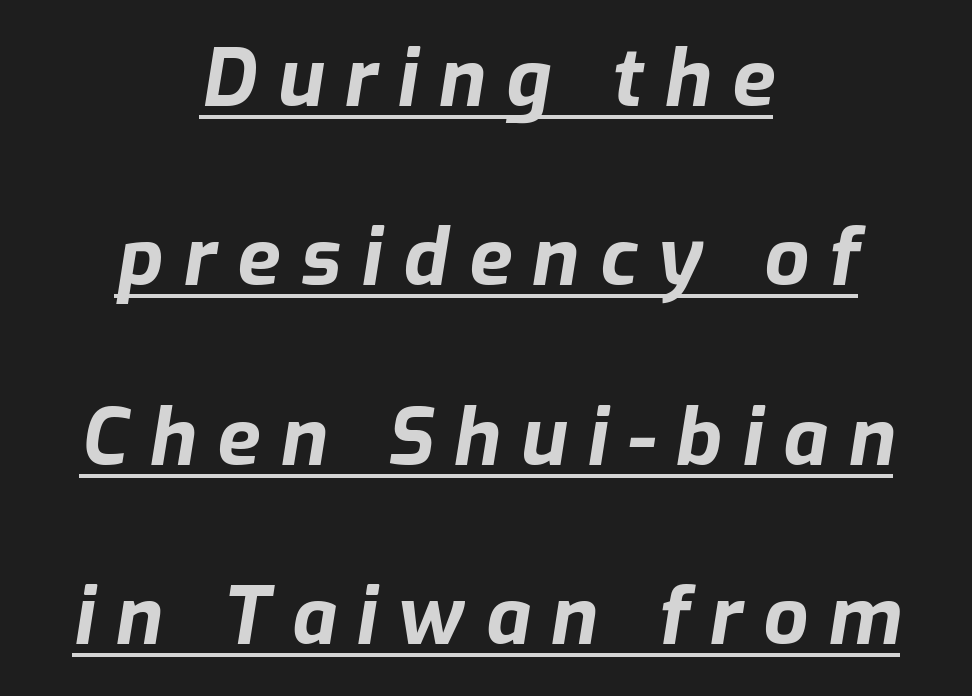
Character widths vary here, with narrow letters taking less room than wide ones. There is plenty of visible air inserted between adjacent glyphs. This is heavy type, rendered in bold. Emphasis is given by a line drawn under the lettering. Rendered with sloped, italic letterforms.
